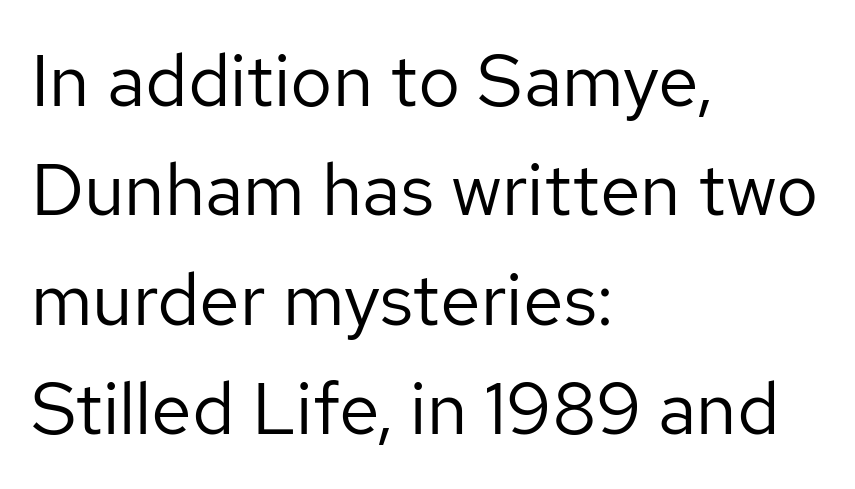
A student would call this left alignment; a typographer would say flush left, rag right. Tracking value appears to be zero — textbook default spacing. Regarding leading, the lines here are spaced in the standard way. Notice how the stems are strictly vertical — no italics here.
